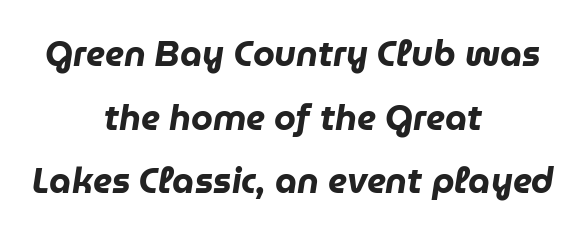
Q: Is the text bold? A: Yes.
Q: Is the text italic (slanted)? A: Yes, it leans right by about 9 degrees.
Q: Is the text underlined? A: No.
Q: How is the paragraph aligned? A: Centered.
Q: Is the spacing between letters normal or unusually wide? A: Normal.
Q: Width (condensed, normal, or wide)? A: Normal.
Q: Stroke contrast? A: Low.
Q: x-height? A: Medium.
Q: Monospaced? A: No.
